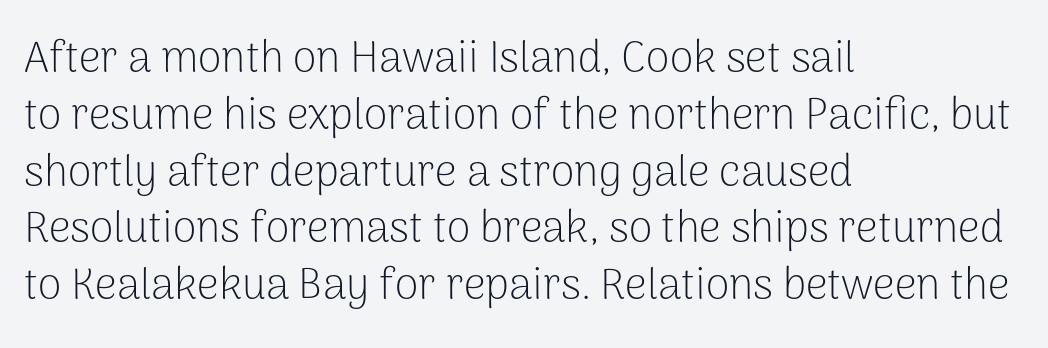
Q: Is the text bold? A: No.
Q: Is the text italic (slanted)? A: No, it is upright.
Q: Is the typeface a serif or a sans-serif typeface? A: Sans-serif.
Q: Is the text underlined? A: No.
Q: How is the paragraph aligned? A: Left-aligned.
Q: Is the spacing between letters normal or unusually wide? A: Normal.
Q: Is the spacing between lines tight, normal or loose? A: Normal.
Q: Width (condensed, normal, or wide)? A: Normal.
Q: Stroke contrast? A: Low.
Q: x-height? A: Medium.
Q: Monospaced? A: No.
